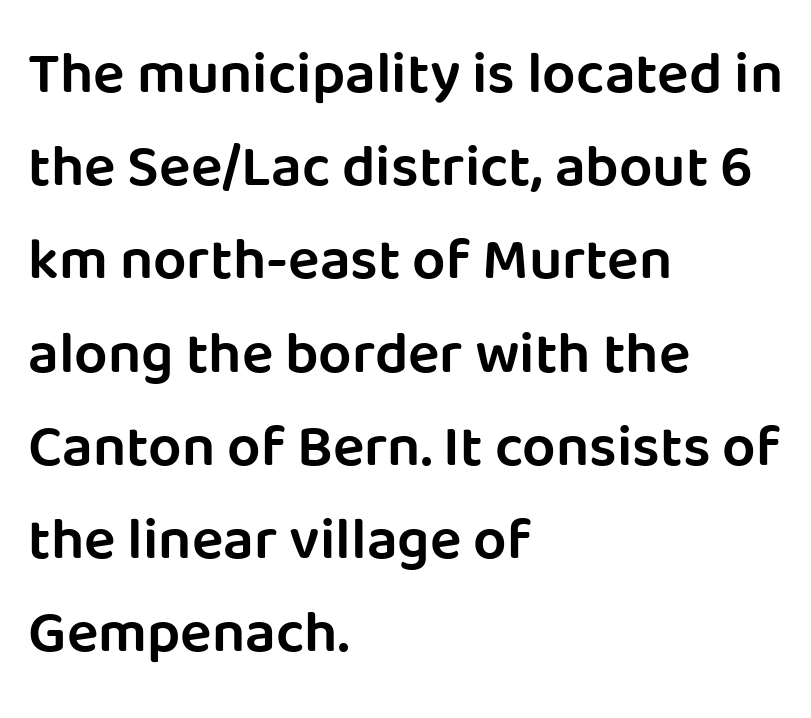
Bold? Not quite — semibold, heavier than regular but stopping short. The rendering uses a moderate line-height, typical for paragraphs. Honestly, the letter spacing is just normal — you wouldn't notice it. Tall strokes in this sample are plumb rather than angled. Only glyphs here, with clear space below each row.
